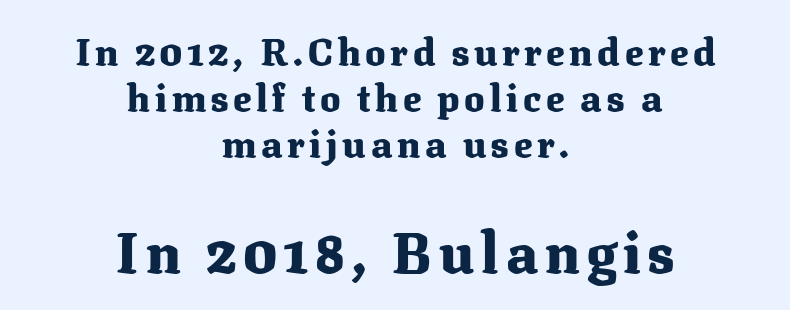
Q: Is the text bold? A: Yes.
Q: Is the text italic (slanted)? A: No, it is upright.
Q: Is the typeface a serif or a sans-serif typeface? A: Serif.
Q: Is the text underlined? A: No.
Q: How is the paragraph aligned? A: Centered.
Q: Which block of text is set in a larger size, the first (top) or the second (bottom)? A: The second (bottom) one.
Q: Width (condensed, normal, or wide)? A: Normal.
Q: Stroke contrast? A: Medium.
Q: x-height? A: Medium.
Q: Monospaced? A: No.
